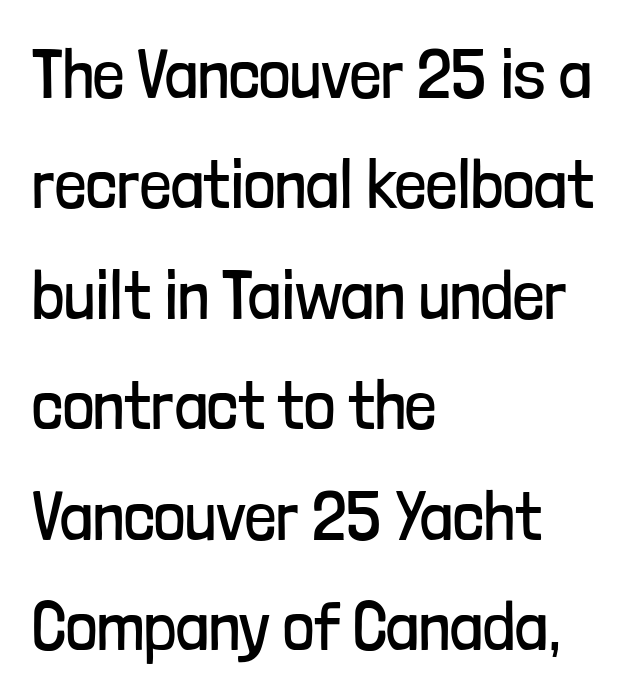
The image shows 69 px regular-weight, condensed sans-serif type, upright; set left-aligned, normal line spacing (1.6x), normal letter spacing, not underlined; low stroke contrast and a medium x-height.
